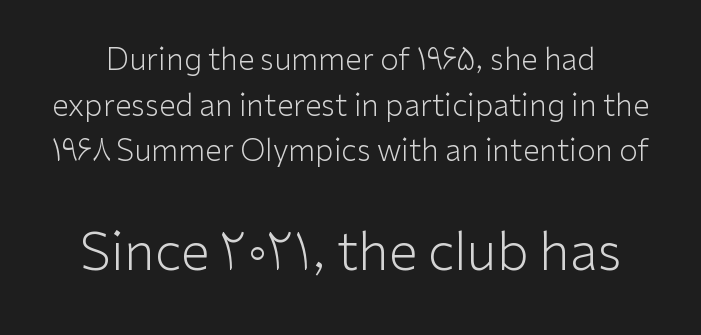
No extra ink here — the face is not bold. Rendered with straight, roman letterforms. Lines of text with bare space underneath. If you squint, the bottom block still reads clearly — it's the larger of the two. The block of text has a typical density, with ordinary space between rows. Unlike a traditional serif, this face leaves its strokes unadorned.
